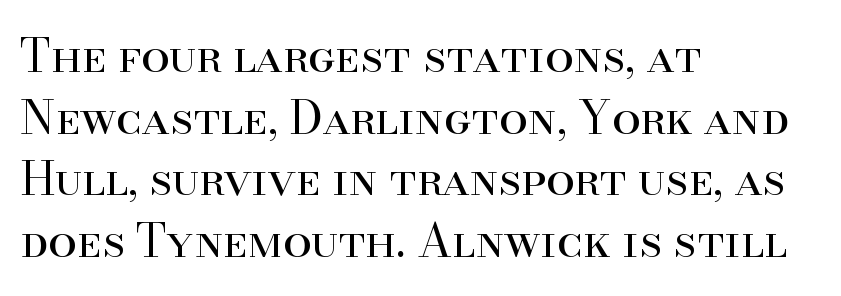
Q: Is the text bold? A: No.
Q: Is the text italic (slanted)? A: No, it is upright.
Q: Is the typeface a serif or a sans-serif typeface? A: Serif.
Q: Is the text underlined? A: No.
Q: How is the paragraph aligned? A: Left-aligned.
Q: Is the spacing between letters normal or unusually wide? A: Normal.
Q: Is the spacing between lines tight, normal or loose? A: Normal.
Q: Width (condensed, normal, or wide)? A: Normal.
Q: Stroke contrast? A: High.
Q: x-height? A: Small.
Q: Monospaced? A: No.
